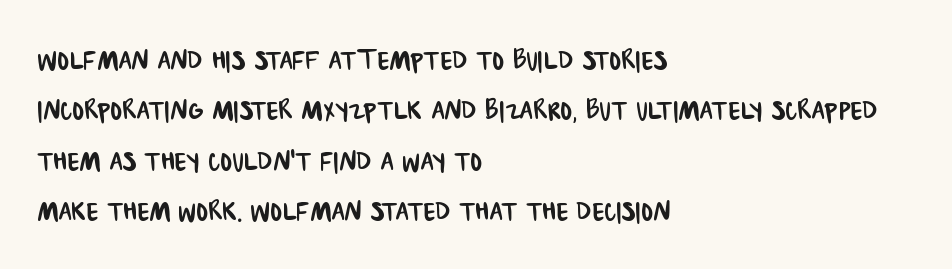
Nothing unusual about the tracking: characters are spaced as the font intends. The face used here is a sans, in the tradition of grotesques and geometrics. The rows are spaced the way most documents space them. Proportional: the letters do not fall into vertical columns. This rendering features lettering with no underline.
